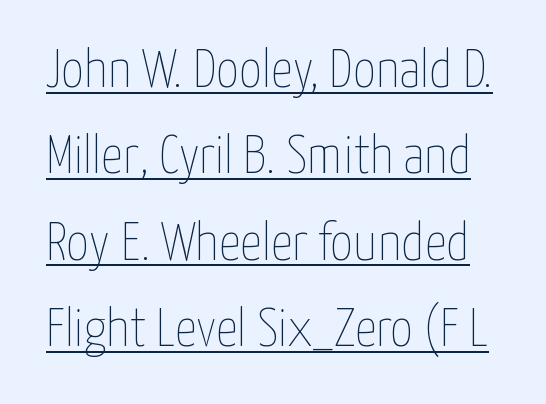
The face used here appears with an underline applied. Characters follow at the spacing the type designer built in. Characters remain perfectly vertical along every line. The designer left line spacing at the default. A typesetter would call this proportional, since set widths differ per character.
